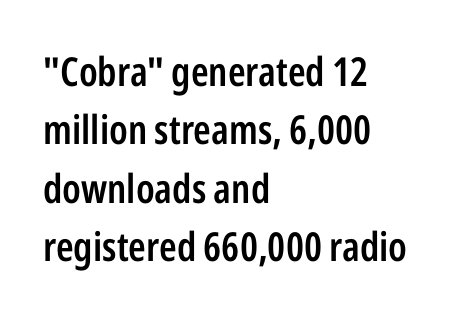
The image shows 40 px semibold, condensed sans-serif type, upright; set left-aligned, normal line spacing (1.46x), normal letter spacing, not underlined; low stroke contrast and a medium x-height.
